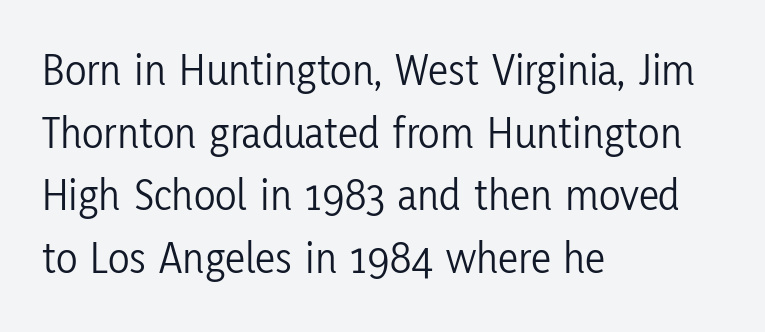
Does the type have serifs? No, each stem ends abruptly. The lettering stays uniformly vertical, giving the passage a roman look. The gaps between neighbouring characters are ordinary and unremarkable. Rows of type keep a routine distance in the vertical direction. Only glyphs here, with clear space below each row.
